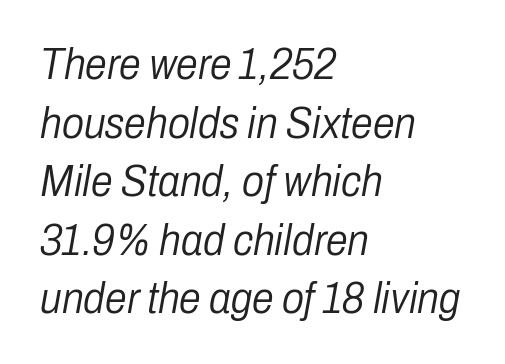
{"italic": "yes", "lean": "right", "slant_degrees": 10, "bold": "no", "weight": "light", "width": "condensed", "stroke_contrast": "low", "x_height": "medium", "monospaced": "no", "underline": "no", "align": "left", "line_spacing": "normal", "line_spacing_ratio": 1.33, "letter_spacing": "normal", "letter_spacing_em": 0.0, "glyph_px": 44}
